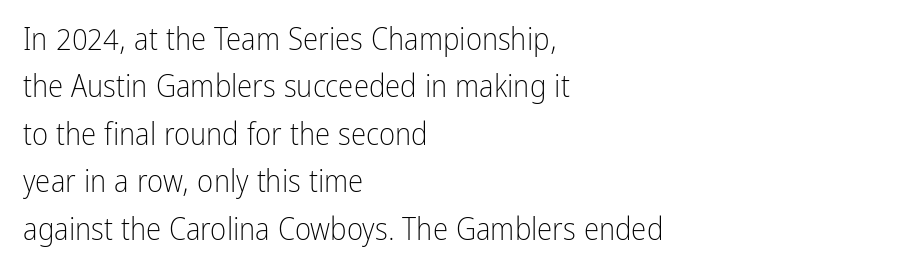
{"serif": "no", "italic": "no", "bold": "no", "weight": "light", "width": "condensed", "stroke_contrast": "low", "x_height": "medium", "monospaced": "no", "underline": "no", "align": "left", "line_spacing": "normal", "line_spacing_ratio": 1.53, "letter_spacing": "normal", "letter_spacing_em": 0.0, "glyph_px": 31}
